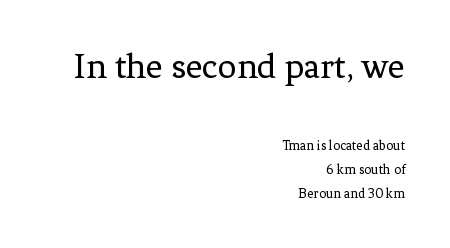
The image shows 37 px regular-weight serif type, upright; set right-aligned, normal line spacing (1.7x), normal letter spacing, not underlined; the first (top) block is 2.64x larger; low stroke contrast and a medium x-height.
